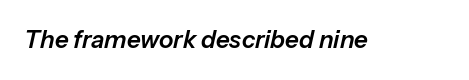
{"italic": "yes", "lean": "right", "slant_degrees": 13, "underline": "no", "letter_spacing": "normal", "letter_spacing_em": 0.0, "glyph_px": 24}
